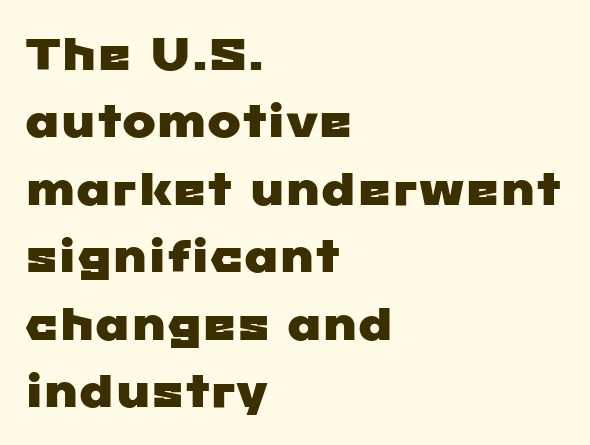
Note: no serifs on the glyphs. The gaps between neighbouring characters are ordinary and unremarkable. Leftover space on each line is placed entirely after the last word. What's the leading like? Ordinary, nothing unusual. A clean baseline with only descenders dipping below it.
